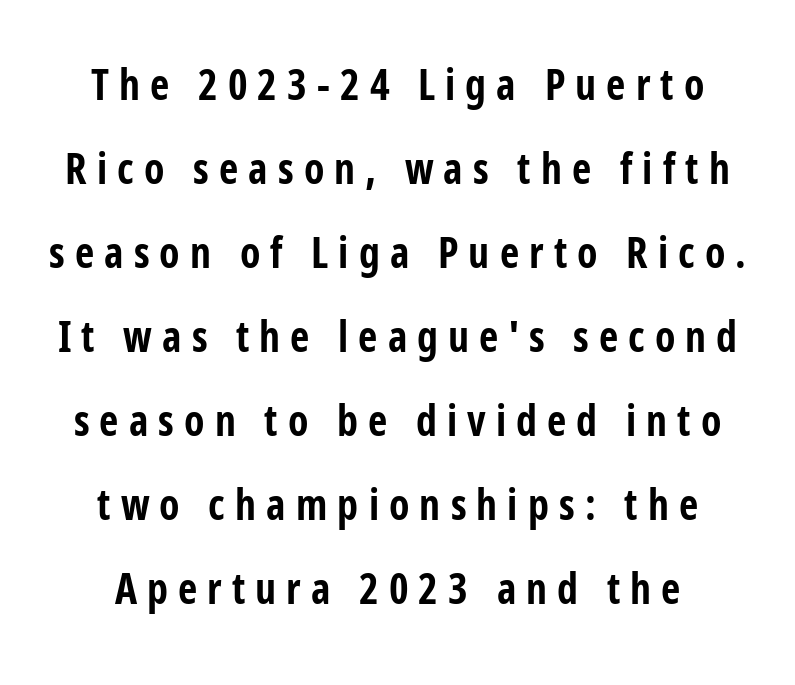
Q: Is the text bold? A: Yes.
Q: Is the text italic (slanted)? A: No, it is upright.
Q: Is the typeface a serif or a sans-serif typeface? A: Sans-serif.
Q: Is the text underlined? A: No.
Q: How is the paragraph aligned? A: Centered.
Q: Is the spacing between letters normal or unusually wide? A: Unusually wide.
Q: Is the spacing between lines tight, normal or loose? A: Loose.
Q: Width (condensed, normal, or wide)? A: Condensed.
Q: Stroke contrast? A: Low.
Q: x-height? A: Medium.
Q: Monospaced? A: No.
